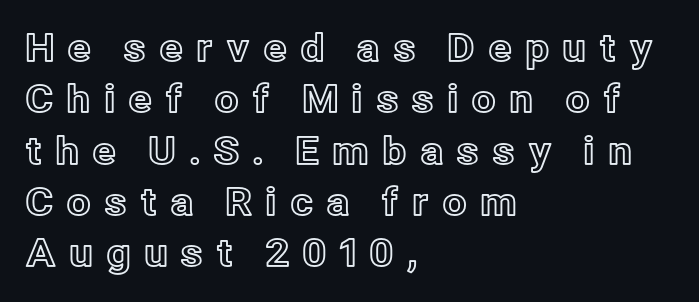
{"italic": "no", "width": "normal", "x_height": "medium", "monospaced": "no", "underline": "no", "align": "left", "line_spacing": "normal", "line_spacing_ratio": 1.35, "letter_spacing": "wide", "letter_spacing_em": 0.33, "glyph_px": 38}
